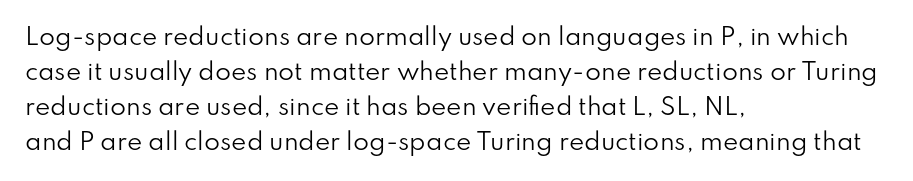
The image shows 23 px text type, upright; set left-aligned, normal line spacing (1.52x), normal letter spacing, not underlined.
